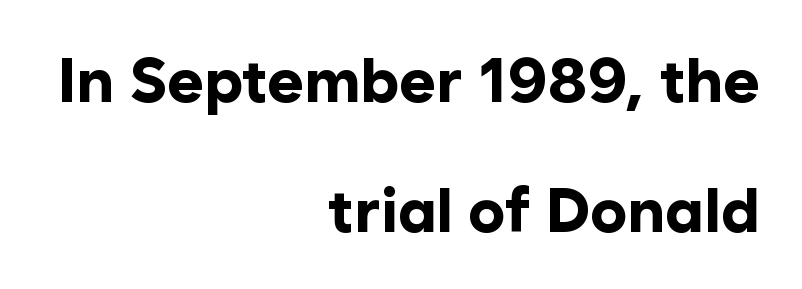
The image shows 62 px bold sans-serif type, upright; set right-aligned, loose line spacing (2.09x), normal letter spacing, not underlined; low stroke contrast and a medium x-height.
